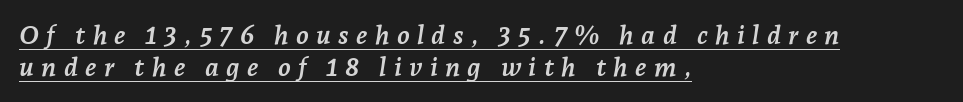
{"italic": "yes", "lean": "right", "slant_degrees": 7, "bold": "yes", "underline": "yes", "align": "left", "line_spacing_ratio": 1.22, "letter_spacing": "wide", "letter_spacing_em": 0.28, "glyph_px": 26}
